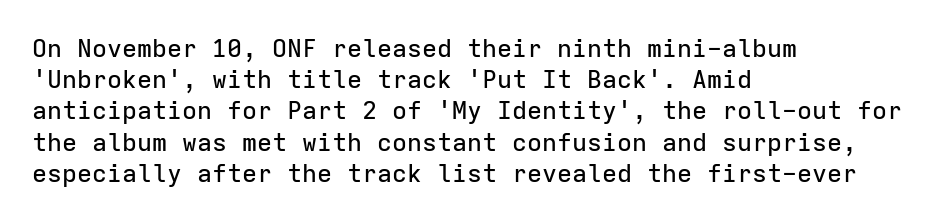
Q: Is the text italic (slanted)? A: No, it is upright.
Q: Is the text underlined? A: No.
Q: How is the paragraph aligned? A: Left-aligned.
Q: Is the spacing between letters normal or unusually wide? A: Normal.
Q: Is the spacing between lines tight, normal or loose? A: Normal.
